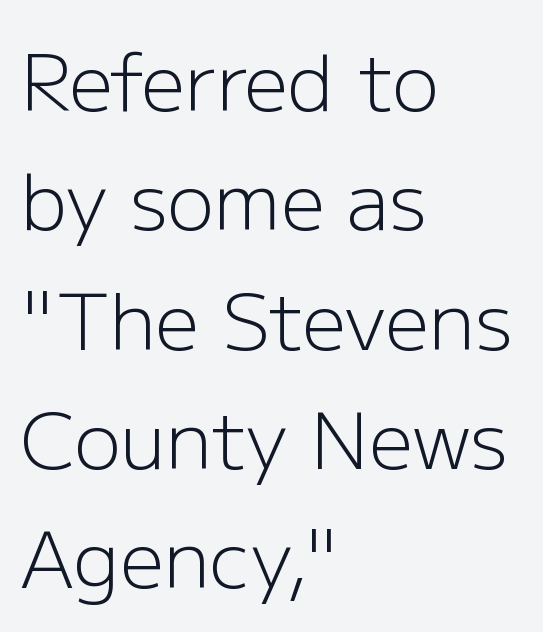
The image shows 78 px light sans-serif type, upright; set left-aligned, normal line spacing (1.53x), normal letter spacing, not underlined; low stroke contrast and a medium x-height.
